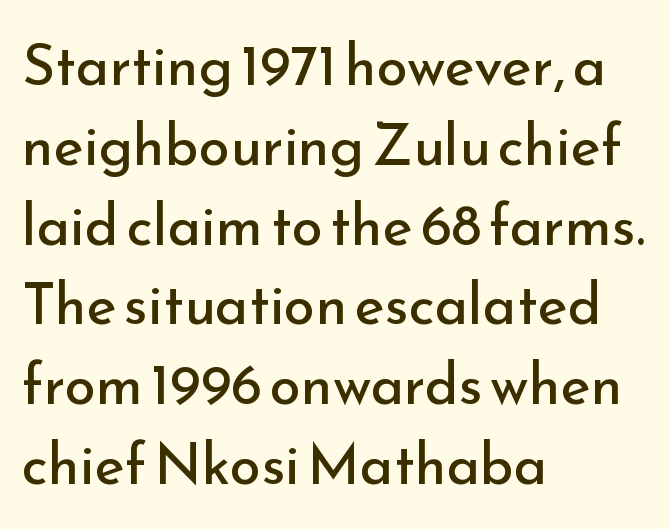
Glance below the letters and you will spot only blank space. Note: no serifs on the glyphs. The passage shown has conventional tracking throughout. On a weight scale, this lands at 450 or below.
